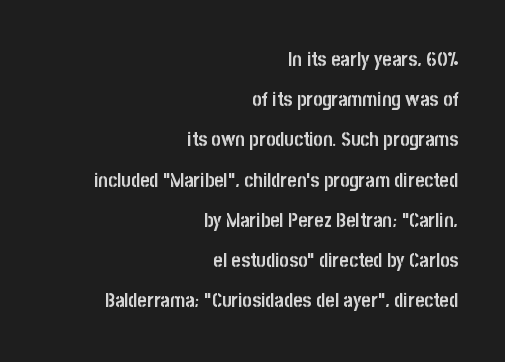
The image shows 20 px bold type, upright; set right-aligned, loose line spacing (2.01x), normal letter spacing, not underlined.
